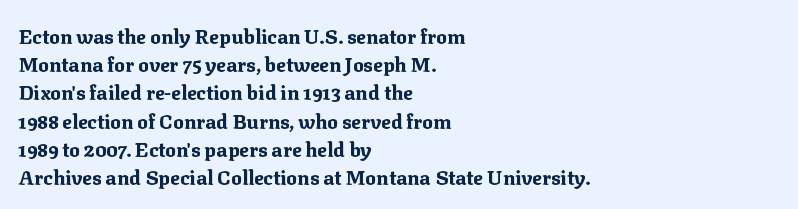
The image shows 20 px bold type, upright; set left-aligned, normal line spacing (1.41x), normal letter spacing, not underlined.
